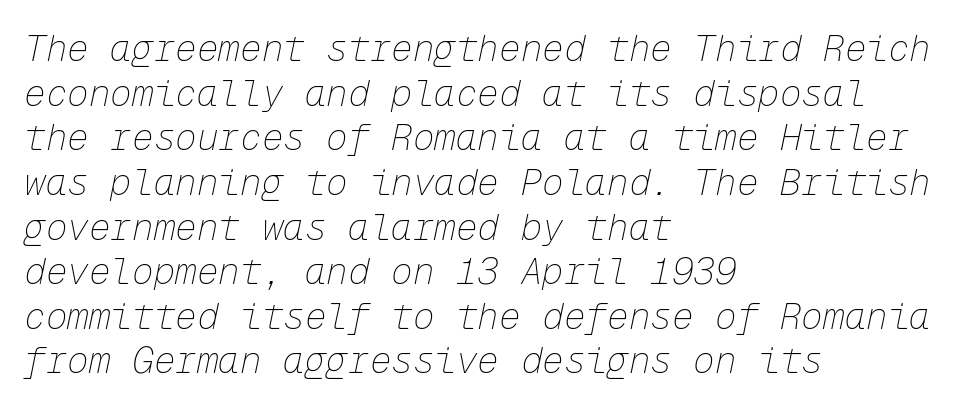
Honestly, there is no underline to notice here at all. Look at the tracking — it's just the regular setting, nothing added. Horizontally, the lines are justified to the leading edge only. Think standard paragraph weight, or any step lighter than that. You can tell it's italic because the verticals aren't actually vertical.
